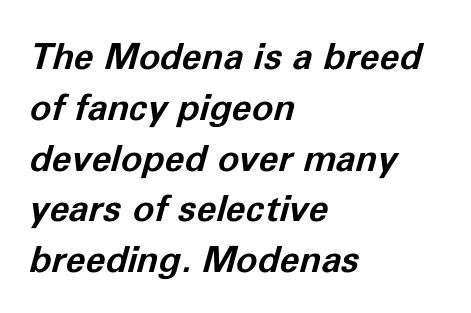
Note the varied advance widths — an 'i' is clearly narrower than an 'm'. Short note: letters normally spaced. Vertically, the passage feels balanced, rows spaced as you'd expect. In terms of posture, this sample is oblique.
